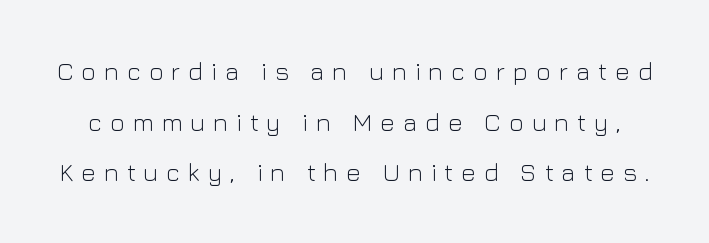
{"italic": "no", "bold": "no", "underline": "no", "line_spacing": "loose", "line_spacing_ratio": 2.03, "letter_spacing": "wide", "letter_spacing_em": 0.32, "glyph_px": 25}
